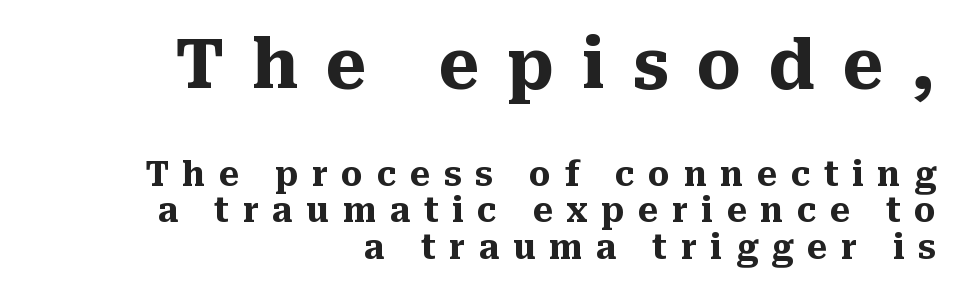
The image shows 69 px heavy serif type, upright; set right-aligned, tight line spacing (1.08x), unusually wide letter spacing (+0.4 em), not underlined; the first (top) block is 2.03x larger; medium stroke contrast and a medium x-height.
